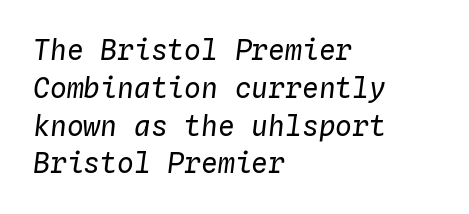
The image shows 28 px regular-weight type, italic (leaning right), monospaced; set left-aligned, normal line spacing (1.35x), normal letter spacing, not underlined; low stroke contrast and a medium x-height.
